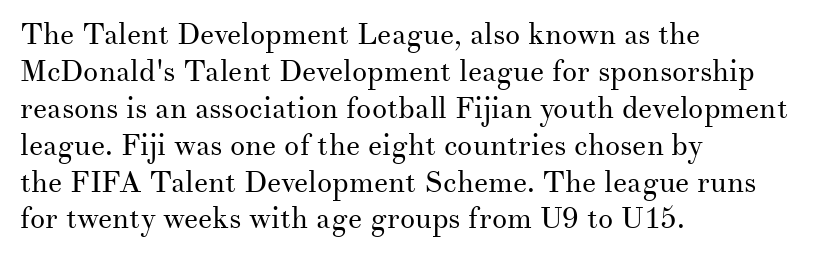
Q: Is the text bold? A: No.
Q: Is the text italic (slanted)? A: No, it is upright.
Q: Is the typeface a serif or a sans-serif typeface? A: Serif.
Q: Is the text underlined? A: No.
Q: How is the paragraph aligned? A: Left-aligned.
Q: Is the spacing between letters normal or unusually wide? A: Normal.
Q: Width (condensed, normal, or wide)? A: Normal.
Q: Stroke contrast? A: Medium.
Q: x-height? A: Small.
Q: Monospaced? A: No.
